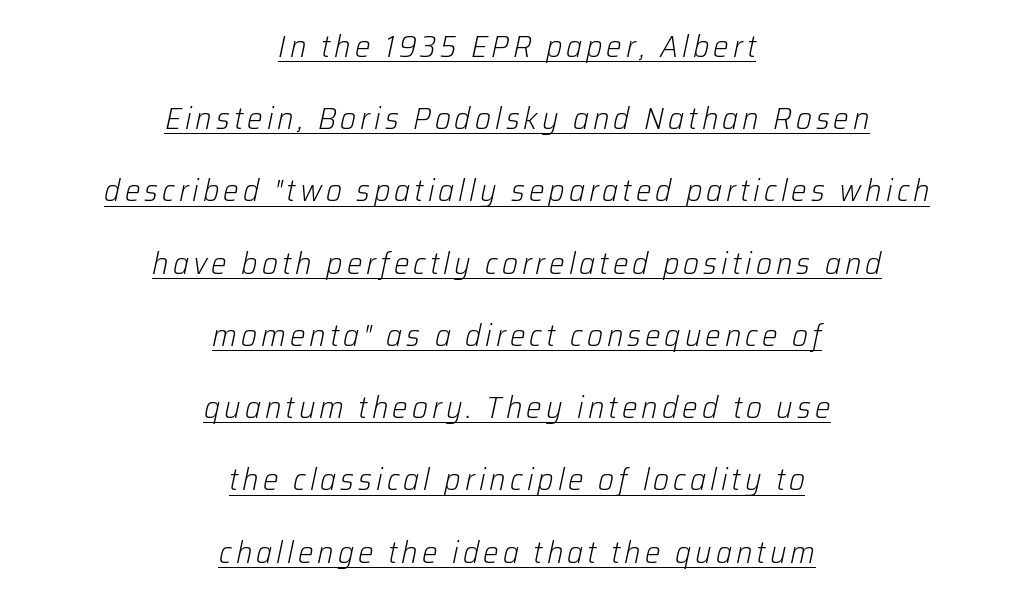
The image shows 31 px light type, italic (leaning right); set centered, loose line spacing (2.33x), underlined; low stroke contrast and a medium x-height.
